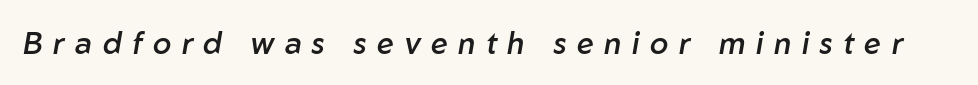
Looks like regular typesetting: each glyph gets only the width it needs. Display-style spreading of the glyphs; the letterfit is very open. The strip under each line holds only bare page. Look at the stroke-to-counter ratio: somewhat heavy, a semibold. Slant detected: the letters are inclined.
